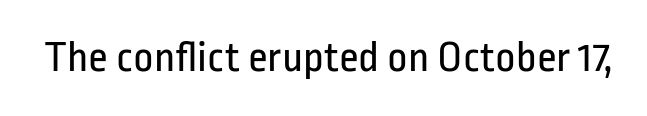
{"serif": "no", "italic": "no", "bold": "no", "weight": "regular", "width": "condensed", "stroke_contrast": "low", "x_height": "medium", "monospaced": "no", "underline": "no", "letter_spacing": "normal", "letter_spacing_em": 0.0, "glyph_px": 44}
